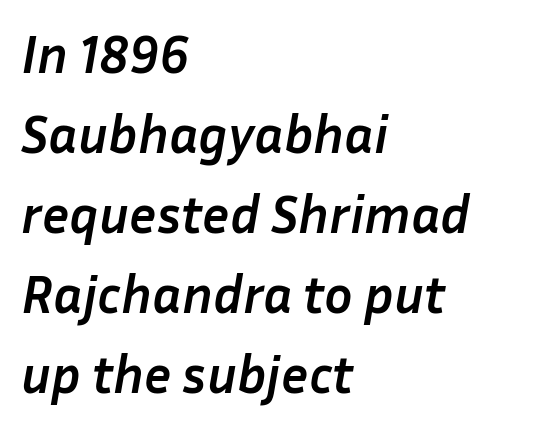
Q: Is the text bold? A: Yes.
Q: Is the text italic (slanted)? A: Yes, it leans right by about 10 degrees.
Q: Is the text underlined? A: No.
Q: How is the paragraph aligned? A: Left-aligned.
Q: Is the spacing between letters normal or unusually wide? A: Normal.
Q: Is the spacing between lines tight, normal or loose? A: Normal.
Q: Width (condensed, normal, or wide)? A: Normal.
Q: Stroke contrast? A: Low.
Q: x-height? A: Medium.
Q: Monospaced? A: No.
